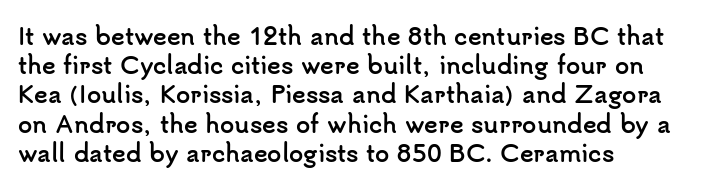
Is the block centered? No — it sits flush against the left margin. Strong, thick strokes mark this as bold type. Plain, unruled lines of type. Nothing unusual about the tracking: characters are spaced as the font intends. When letters stand straight like this, we call the style roman or upright. One glance says typical: line gaps are just what's usual.
